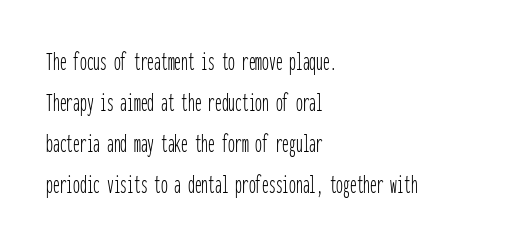
The image shows 27 px text type, upright; set left-aligned, normal line spacing (1.52x), normal letter spacing, not underlined.
